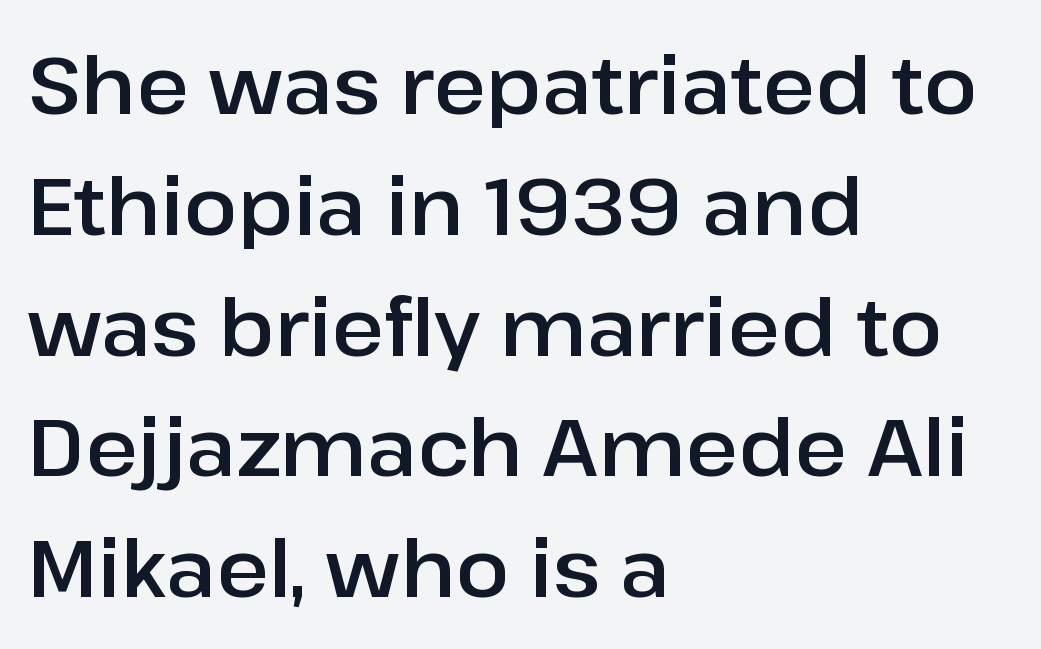
{"serif": "no", "italic": "no", "width": "normal", "stroke_contrast": "low", "x_height": "medium", "monospaced": "no", "underline": "no", "align": "left", "line_spacing": "normal", "line_spacing_ratio": 1.51, "letter_spacing": "normal", "letter_spacing_em": 0.0, "glyph_px": 80}
